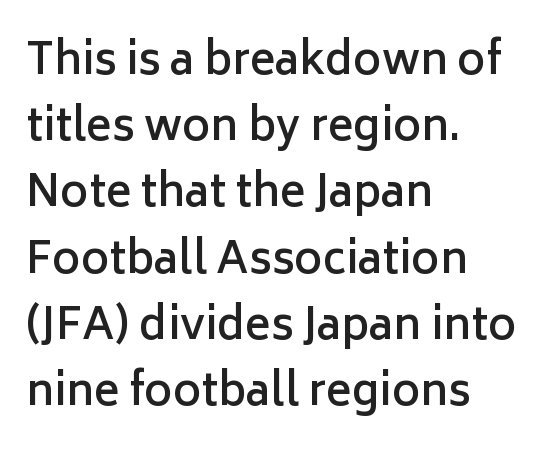
The letters sit at their default tracking, neither squeezed nor spread. Character widths vary here, with narrow letters taking less room than wide ones. This is moderately heavy type, rendered in semibold. Short and long lines alike share a common starting point at left. Lines of text with bare space underneath.
